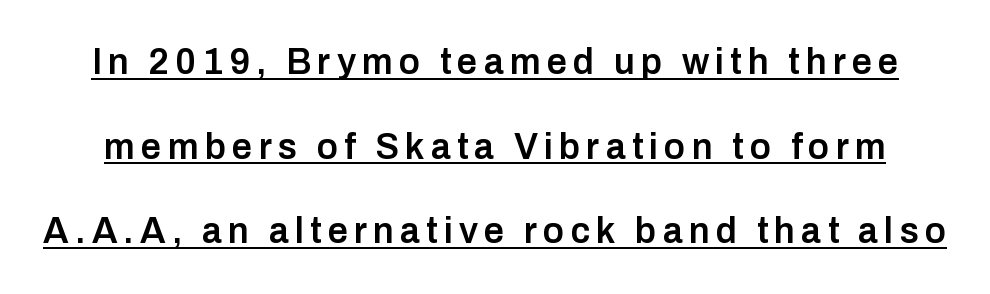
Q: Is the text bold? A: Semi-bold.
Q: Is the text italic (slanted)? A: No, it is upright.
Q: Is the typeface a serif or a sans-serif typeface? A: Sans-serif.
Q: Is the text underlined? A: Yes.
Q: Is the spacing between lines tight, normal or loose? A: Loose.
Q: Width (condensed, normal, or wide)? A: Normal.
Q: Stroke contrast? A: Low.
Q: x-height? A: Medium.
Q: Monospaced? A: No.
